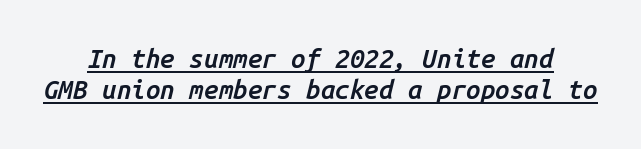
In designer terms, the underline attribute is active on this setting. The type is set solid horizontally, with unmodified tracking. Each glyph is drawn with semibold strokes, heavier than normal yet not fully bold. Compared with ordinary roman type, these characters are visibly tilted.
